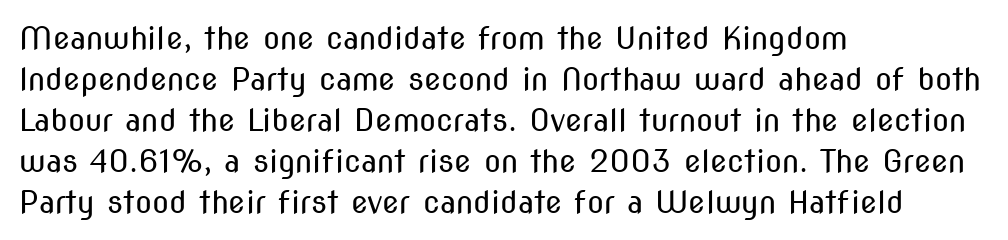
{"serif": "no", "italic": "no", "bold": "no", "weight": "regular", "width": "condensed", "stroke_contrast": "medium", "x_height": "medium", "monospaced": "no", "underline": "no", "align": "left", "line_spacing": "normal", "line_spacing_ratio": 1.32, "letter_spacing": "normal", "letter_spacing_em": 0.0, "glyph_px": 31}
